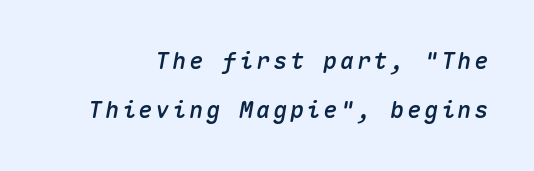
The image shows 23 px text type, italic (leaning right); set loose line spacing (2.14x), not underlined.
